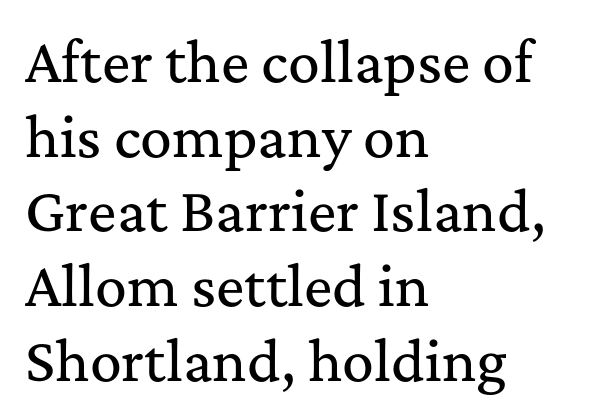
The image shows 53 px serif type, upright; set left-aligned, normal line spacing (1.41x), normal letter spacing, not underlined; medium stroke contrast and a medium x-height.
